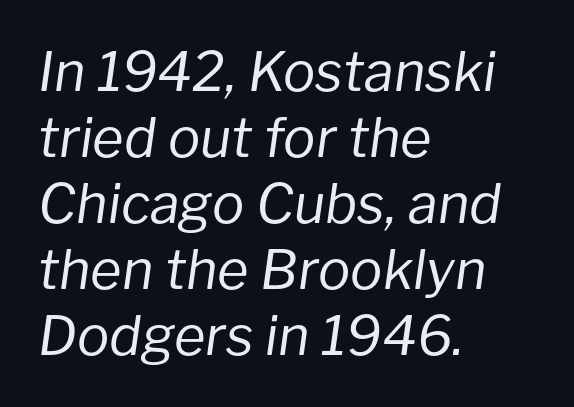
{"italic": "yes", "lean": "right", "slant_degrees": 8, "bold": "no", "weight": "regular", "width": "normal", "stroke_contrast": "low", "x_height": "medium", "monospaced": "no", "underline": "no", "align": "left", "line_spacing_ratio": 1.22, "letter_spacing": "normal", "letter_spacing_em": 0.0, "glyph_px": 54}
